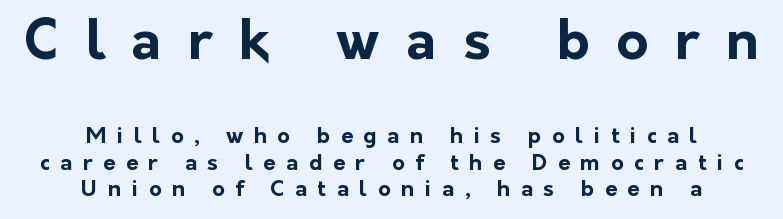
{"serif": "no", "italic": "no", "bold": "yes", "weight": "bold", "width": "normal", "stroke_contrast": "low", "x_height": "medium", "monospaced": "no", "underline": "no", "align": "center", "line_spacing_ratio": 1.19, "letter_spacing": "wide", "letter_spacing_em": 0.48, "larger_block": "first", "size_ratio": 2.5, "glyph_px": 55}
